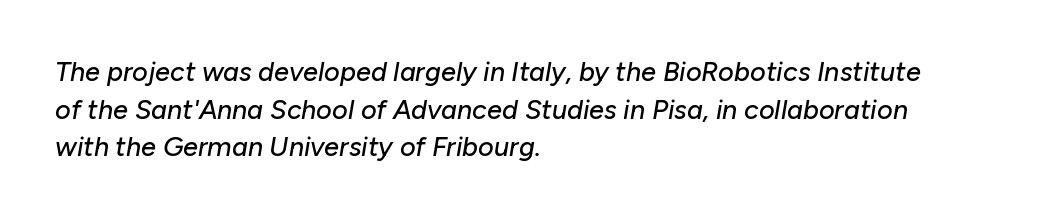
Q: Is the text italic (slanted)? A: Yes, it leans right by about 10 degrees.
Q: Is the text underlined? A: No.
Q: How is the paragraph aligned? A: Left-aligned.
Q: Is the spacing between letters normal or unusually wide? A: Normal.
Q: Is the spacing between lines tight, normal or loose? A: Normal.
